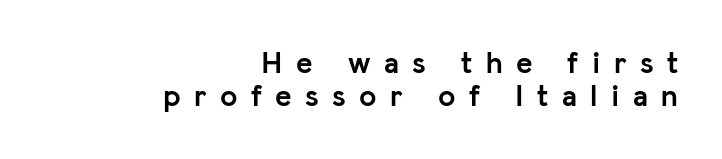
Typesetter's note: full bold, strokes at maximum text heaviness. If you drew a line through each stem, it would be perfectly vertical. Spacing verdict: proportional, widths tailored to each character. Check under the words: just untouched page.
